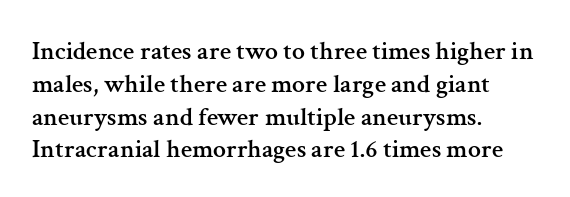
Each new line begins a customary step beneath the previous one. The passage shown is not underscored anywhere. Unlike italic type, these characters show no tilt at all. Casual observation: everything's shoved over to the left.
